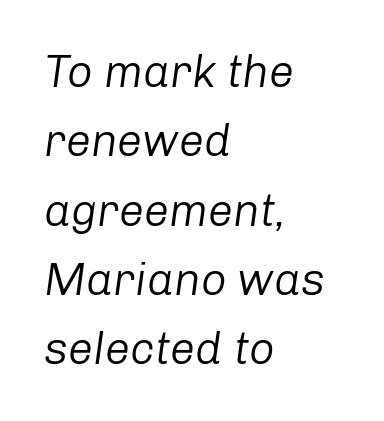
Q: Is the text bold? A: No.
Q: Is the text italic (slanted)? A: Yes, it leans right by about 8 degrees.
Q: Is the text underlined? A: No.
Q: How is the paragraph aligned? A: Left-aligned.
Q: Is the spacing between letters normal or unusually wide? A: Normal.
Q: Is the spacing between lines tight, normal or loose? A: Normal.
Q: Width (condensed, normal, or wide)? A: Normal.
Q: Stroke contrast? A: Low.
Q: x-height? A: Medium.
Q: Monospaced? A: No.
